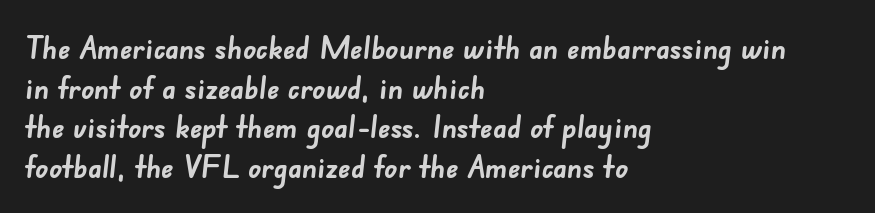
Q: Is the text bold? A: Yes.
Q: Is the typeface a serif or a sans-serif typeface? A: Sans-serif.
Q: Is the text underlined? A: No.
Q: How is the paragraph aligned? A: Left-aligned.
Q: Is the spacing between letters normal or unusually wide? A: Normal.
Q: Width (condensed, normal, or wide)? A: Normal.
Q: Stroke contrast? A: Low.
Q: x-height? A: Small.
Q: Monospaced? A: No.
